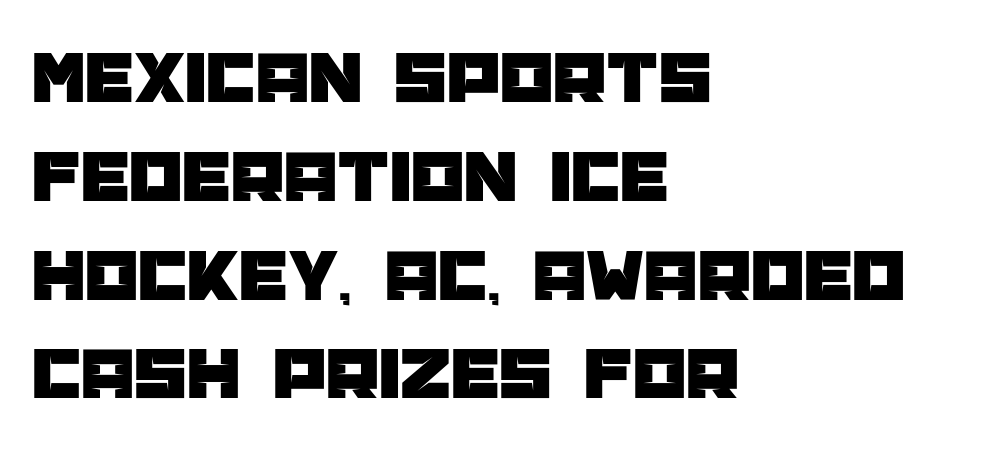
The image shows 76 px sans-serif type, upright; set left-aligned, normal line spacing (1.3x), normal letter spacing, not underlined; low stroke contrast and a large x-height.
